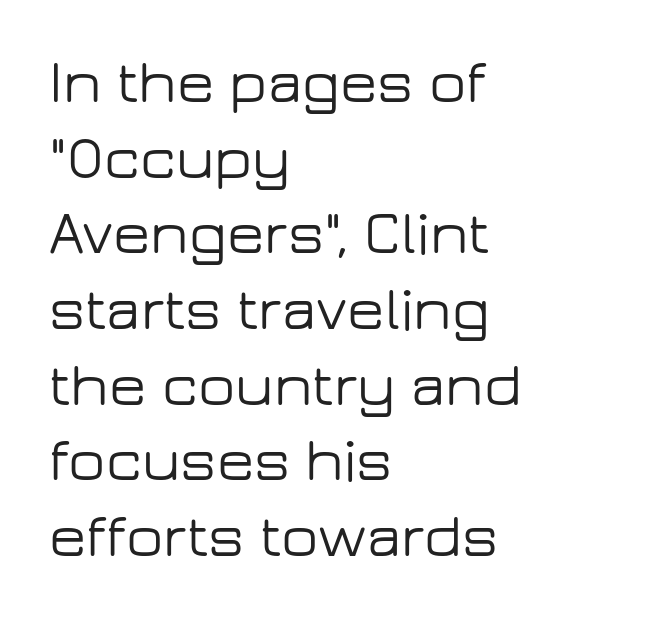
Q: Is the text italic (slanted)? A: No, it is upright.
Q: Is the typeface a serif or a sans-serif typeface? A: Sans-serif.
Q: Is the text underlined? A: No.
Q: How is the paragraph aligned? A: Left-aligned.
Q: Is the spacing between letters normal or unusually wide? A: Normal.
Q: Width (condensed, normal, or wide)? A: Wide.
Q: Stroke contrast? A: Low.
Q: x-height? A: Medium.
Q: Monospaced? A: No.
